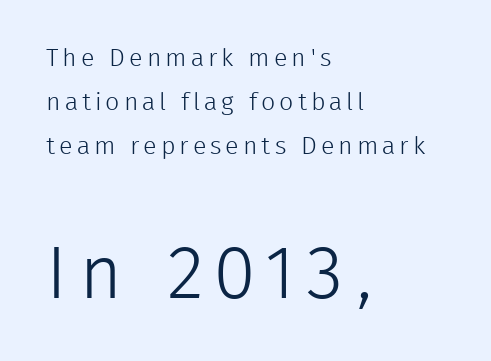
Plain, unruled lines of type. Varying glyph widths throughout — classic text-font behaviour. The strokes carry an ordinary text weight at most. Reading top to bottom, the characters get bigger at the block break.
